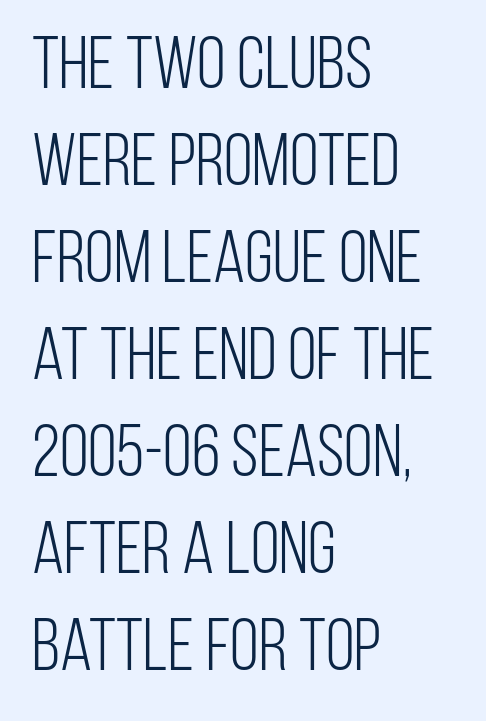
The passage shown is not underscored anywhere. The face used here is rendered with its standard letterfit. A normal amount of white space separates one row of letters from the next. In terms of posture, this sample is upright. Does the copy run flush right? No — it runs flush left. Is this a fixed-width face? No — the glyphs have proportional, varying widths.
